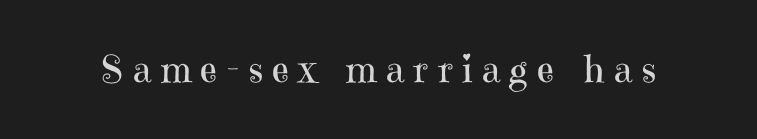
The image shows 37 px regular-weight serif type, upright; set unusually wide letter spacing (+0.26 em), not underlined; high stroke contrast and a medium x-height.
